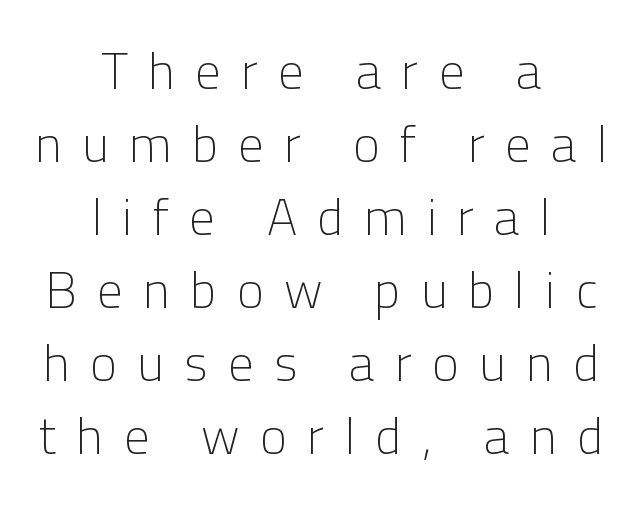
{"serif": "no", "italic": "no", "bold": "no", "weight": "light", "width": "normal", "stroke_contrast": "low", "x_height": "medium", "monospaced": "no", "underline": "no", "align": "center", "line_spacing": "normal", "line_spacing_ratio": 1.43, "letter_spacing": "wide", "letter_spacing_em": 0.4, "glyph_px": 51}
